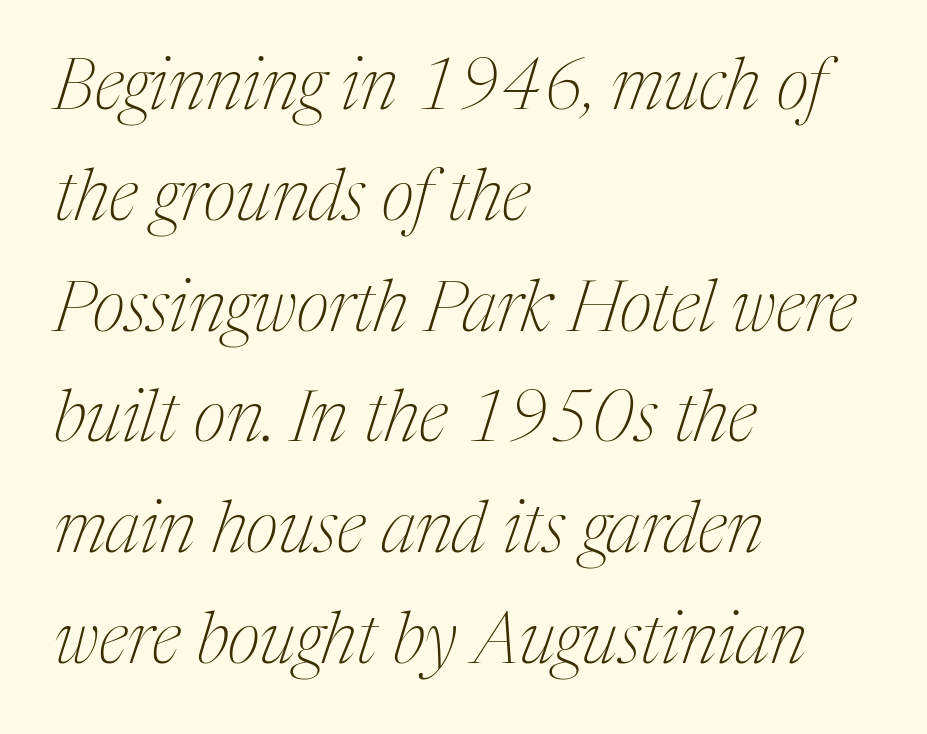
The image shows 71 px thin, condensed serif type, italic (leaning right); set left-aligned, normal line spacing (1.56x), normal letter spacing, not underlined; medium stroke contrast and a medium x-height.
